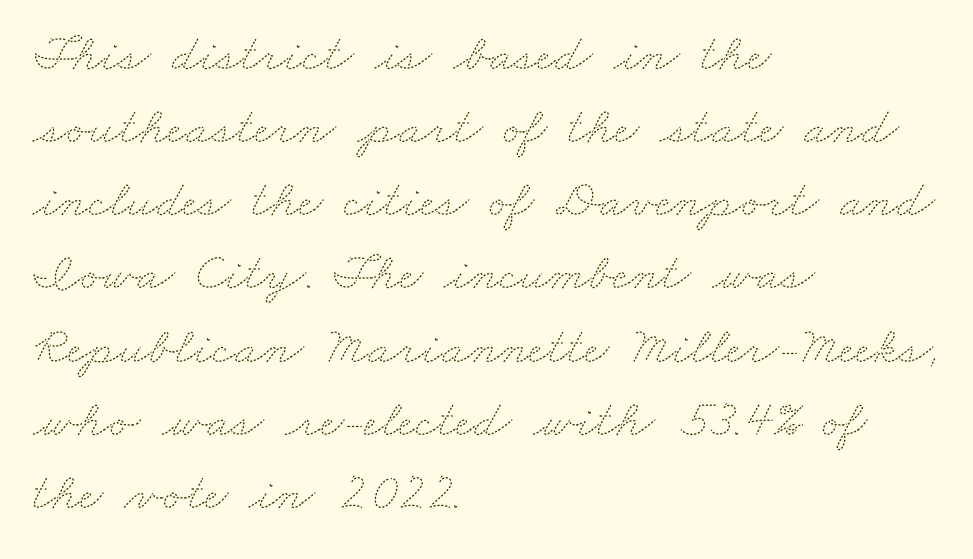
Q: Is the text bold? A: No.
Q: Is the text underlined? A: No.
Q: How is the paragraph aligned? A: Left-aligned.
Q: Is the spacing between letters normal or unusually wide? A: Normal.
Q: Is the spacing between lines tight, normal or loose? A: Normal.
Q: Width (condensed, normal, or wide)? A: Wide.
Q: Stroke contrast? A: Medium.
Q: x-height? A: Small.
Q: Monospaced? A: No.
